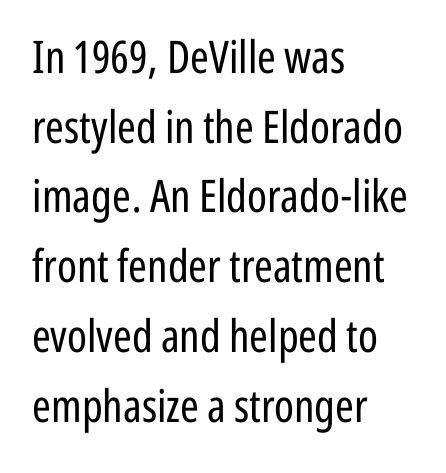
The image shows 45 px regular-weight, condensed sans-serif type, upright; set left-aligned, normal line spacing (1.55x), normal letter spacing, not underlined; low stroke contrast and a medium x-height.
